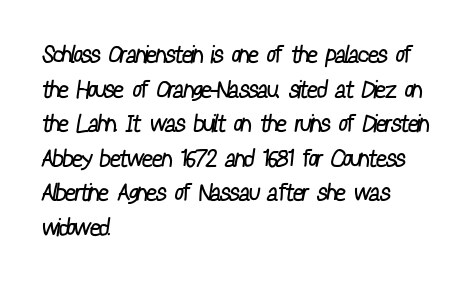
The gaps between neighbouring characters are ordinary and unremarkable. Weight class: somewhere from thin through regular. Letters rest on an invisible, unmarked baseline. In terms of leading, this rendering sits right in the middle. Casual observation: everything's shoved over to the left.
